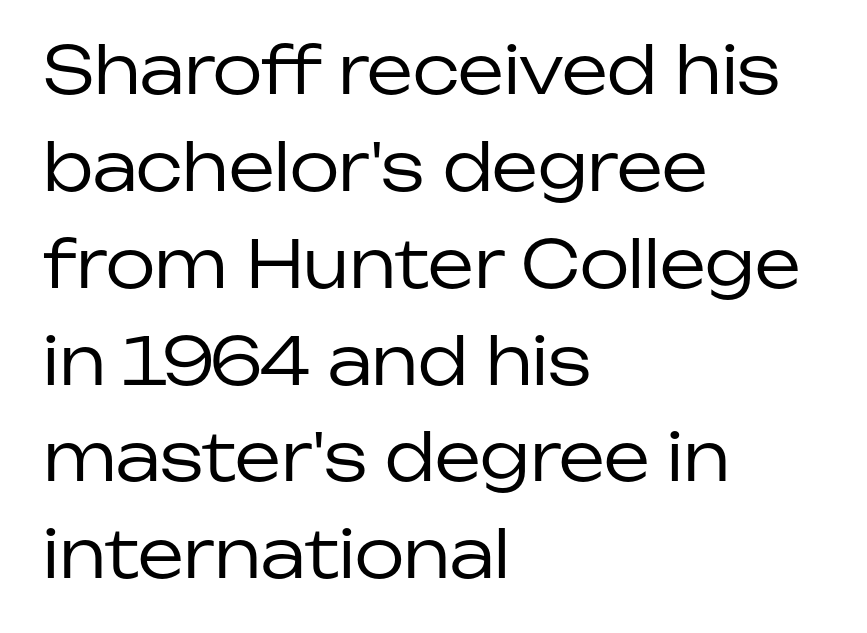
The image shows 65 px regular-weight sans-serif type, upright; set left-aligned, normal line spacing (1.49x), normal letter spacing, not underlined; low stroke contrast and a medium x-height.
